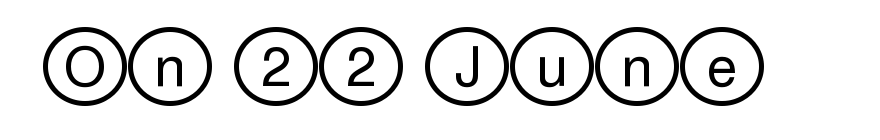
{"italic": "no", "width": "wide", "x_height": "large", "underline": "no", "letter_spacing": "normal", "letter_spacing_em": 0.0, "glyph_px": 55}
